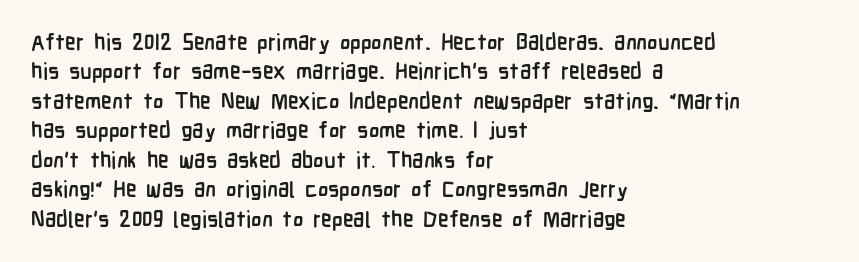
The image shows 22 px bold type, upright; set left-aligned, normal line spacing (1.34x), normal letter spacing, not underlined.
